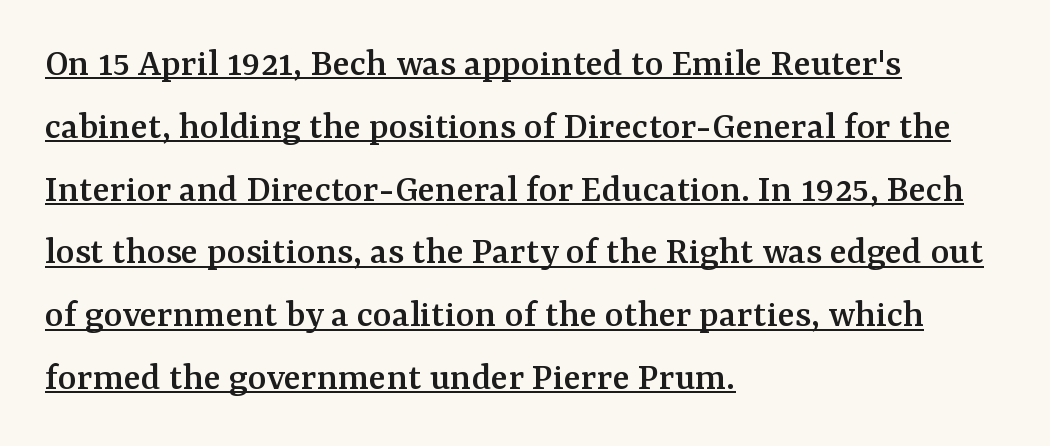
Q: Is the text italic (slanted)? A: No, it is upright.
Q: Is the typeface a serif or a sans-serif typeface? A: Serif.
Q: Is the text underlined? A: Yes.
Q: How is the paragraph aligned? A: Left-aligned.
Q: Is the spacing between letters normal or unusually wide? A: Normal.
Q: Is the spacing between lines tight, normal or loose? A: Normal.
Q: Width (condensed, normal, or wide)? A: Normal.
Q: Stroke contrast? A: Medium.
Q: x-height? A: Medium.
Q: Monospaced? A: No.
